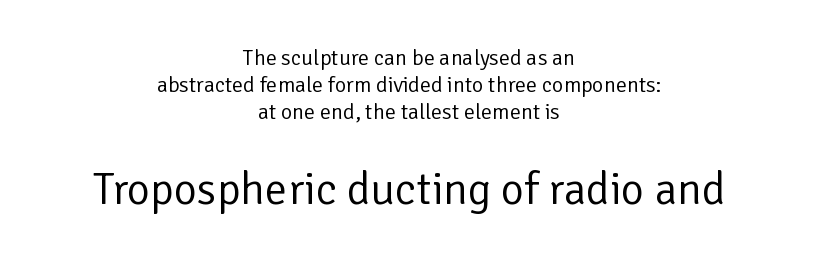
Q: Is the text bold? A: No.
Q: Is the text italic (slanted)? A: No, it is upright.
Q: Is the typeface a serif or a sans-serif typeface? A: Sans-serif.
Q: Is the text underlined? A: No.
Q: How is the paragraph aligned? A: Centered.
Q: Is the spacing between letters normal or unusually wide? A: Normal.
Q: Which block of text is set in a larger size, the first (top) or the second (bottom)? A: The second (bottom) one.
Q: Width (condensed, normal, or wide)? A: Normal.
Q: Stroke contrast? A: Low.
Q: x-height? A: Medium.
Q: Monospaced? A: No.
